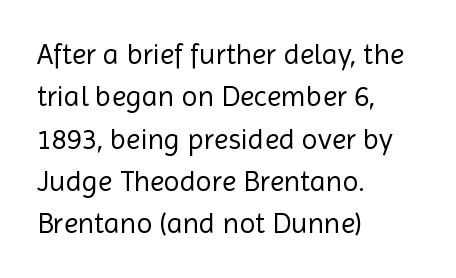
The image shows 29 px regular-weight sans-serif type, upright; set left-aligned, normal line spacing (1.46x), normal letter spacing, not underlined; a medium x-height.
